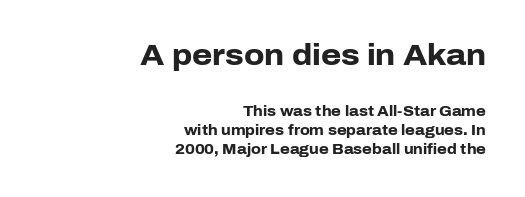
The image shows 29 px heavy sans-serif type, upright; set right-aligned, normal line spacing (1.39x), normal letter spacing, not underlined; the first (top) block is 2.07x larger; low stroke contrast and a medium x-height.
